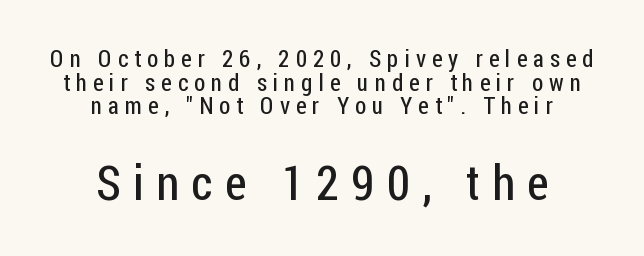
Q: Is the text bold? A: No.
Q: Is the text italic (slanted)? A: No, it is upright.
Q: Is the typeface a serif or a sans-serif typeface? A: Sans-serif.
Q: Is the text underlined? A: No.
Q: How is the paragraph aligned? A: Centered.
Q: Is the spacing between letters normal or unusually wide? A: Unusually wide.
Q: Is the spacing between lines tight, normal or loose? A: Tight.
Q: Which block of text is set in a larger size, the first (top) or the second (bottom)? A: The second (bottom) one.
Q: Width (condensed, normal, or wide)? A: Condensed.
Q: Stroke contrast? A: Low.
Q: x-height? A: Medium.
Q: Monospaced? A: No.
